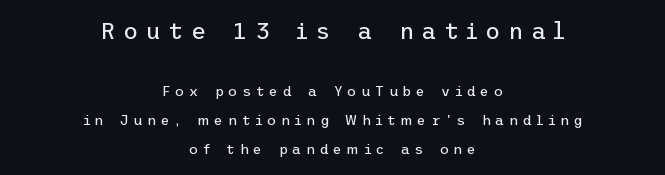
The image shows 23 px text type, upright; set centered, loose line spacing (2.07x), unusually wide letter spacing (+0.33 em), not underlined; the first (top) block is 1.64x larger.
